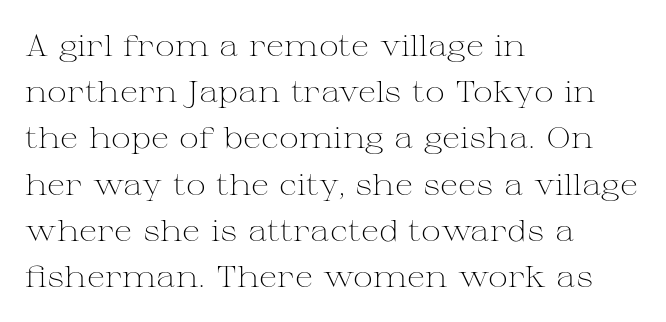
{"serif": "yes", "italic": "no", "bold": "no", "weight": "light", "width": "wide", "stroke_contrast": "medium", "x_height": "medium", "monospaced": "no", "underline": "no", "align": "left", "line_spacing": "normal", "line_spacing_ratio": 1.54, "letter_spacing": "normal", "letter_spacing_em": 0.0, "glyph_px": 30}
